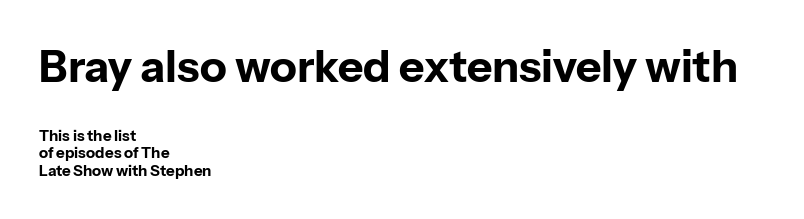
Horizontally, the lines are justified to the leading edge only. Here the glyphs are tracked normally, forming tight word shapes. Plain, unruled lines of type. Do the letters lean? They stand straight. Note: larger setting up top, smaller setting below.
